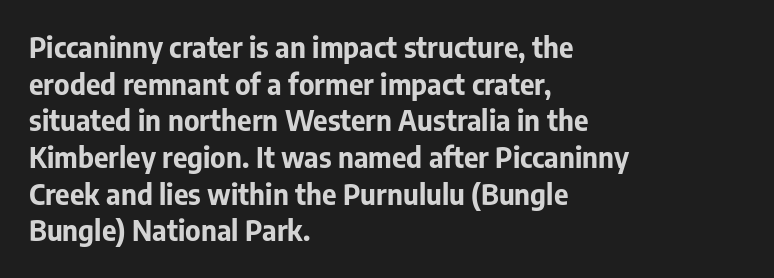
Q: Is the text bold? A: Yes.
Q: Is the text italic (slanted)? A: No, it is upright.
Q: Is the typeface a serif or a sans-serif typeface? A: Sans-serif.
Q: Is the text underlined? A: No.
Q: How is the paragraph aligned? A: Left-aligned.
Q: Is the spacing between letters normal or unusually wide? A: Normal.
Q: Is the spacing between lines tight, normal or loose? A: Normal.
Q: Width (condensed, normal, or wide)? A: Normal.
Q: Stroke contrast? A: Low.
Q: x-height? A: Medium.
Q: Monospaced? A: No.
